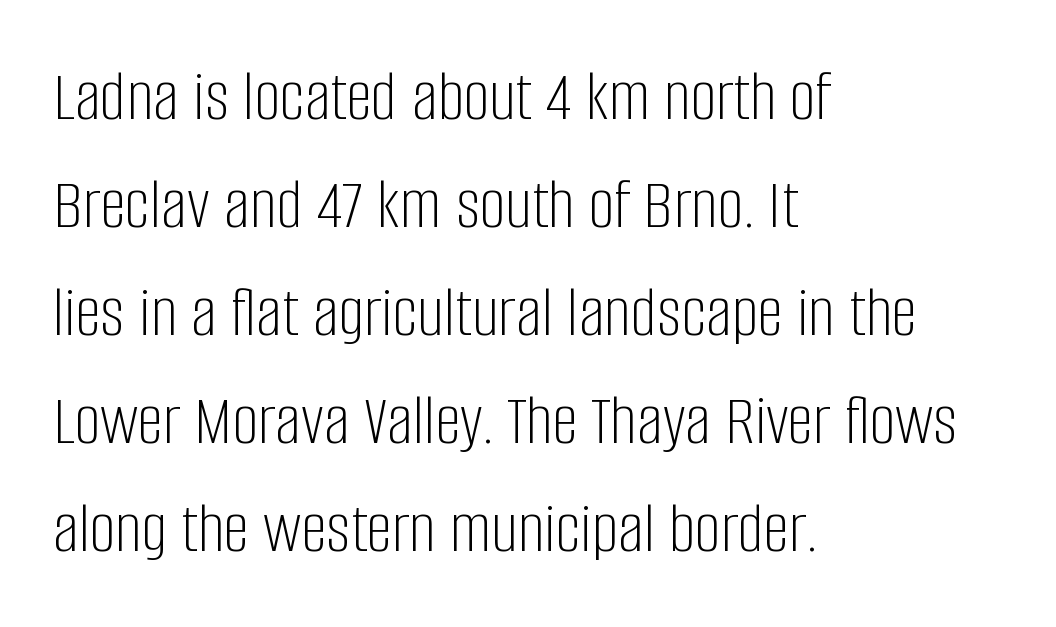
The image shows 73 px light, condensed sans-serif type, upright; set left-aligned, normal line spacing (1.48x), normal letter spacing, not underlined; low stroke contrast and a large x-height.
